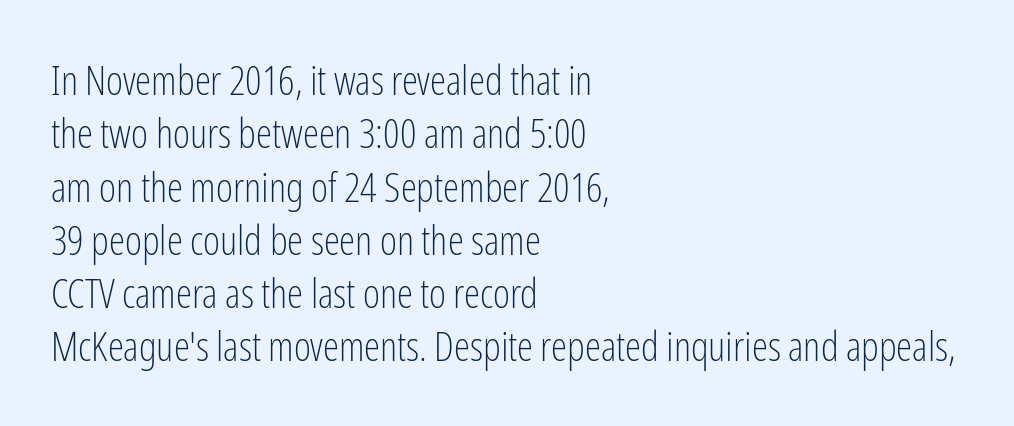
Think of a printed novel: that variable character pitch is what you see here. The face looks like a standard text weight, possibly lighter. The typography opts for an upright posture over an oblique one. The rendering keeps characters at their native spacing. Line starts are locked; line ends wander.
